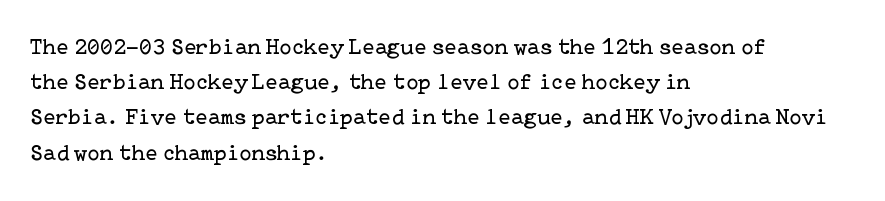
The image shows 23 px text type, upright; set left-aligned, normal line spacing (1.53x), normal letter spacing, not underlined.
